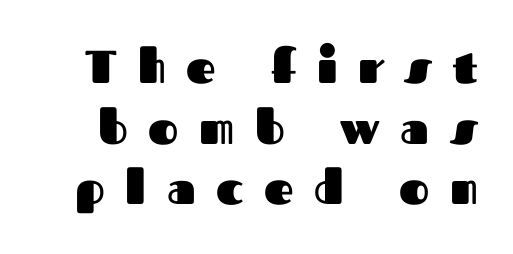
Plain, unruled lines of type. Varying glyph widths throughout — classic text-font behaviour. Serif or sans? Sans — the stroke terminals are bare. Notice how descenders clear the ascenders below comfortably — that's standard leading. These words are printed bold, with thick strokes throughout.
